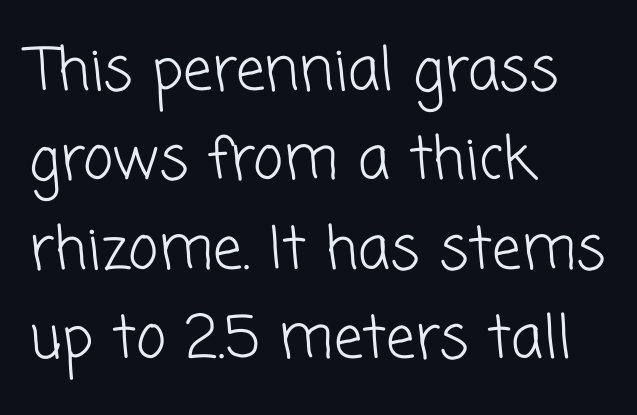
Q: Is the text bold? A: No.
Q: Is the typeface a serif or a sans-serif typeface? A: Sans-serif.
Q: Is the text underlined? A: No.
Q: How is the paragraph aligned? A: Left-aligned.
Q: Is the spacing between letters normal or unusually wide? A: Normal.
Q: Is the spacing between lines tight, normal or loose? A: Normal.
Q: Width (condensed, normal, or wide)? A: Normal.
Q: Stroke contrast? A: Low.
Q: x-height? A: Medium.
Q: Monospaced? A: No.
